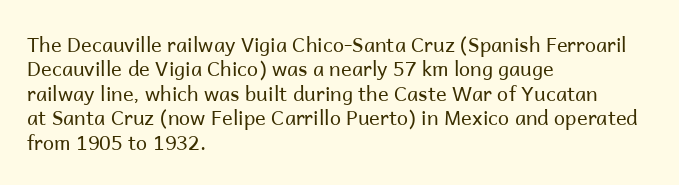
The image shows 20 px text type, upright; set left-aligned, line spacing 1.22x, normal letter spacing, not underlined.
